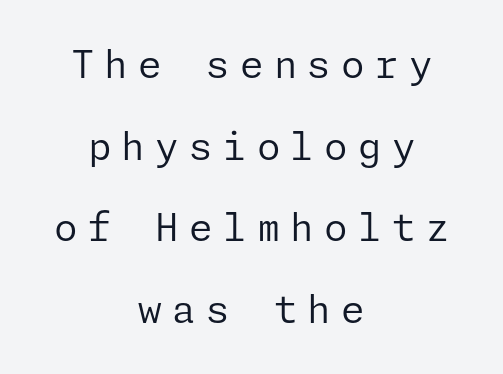
Q: Is the text bold? A: No.
Q: Is the text italic (slanted)? A: No, it is upright.
Q: Is the typeface a serif or a sans-serif typeface? A: Sans-serif.
Q: Is the text underlined? A: No.
Q: How is the paragraph aligned? A: Centered.
Q: Is the spacing between letters normal or unusually wide? A: Unusually wide.
Q: Is the spacing between lines tight, normal or loose? A: Loose.
Q: Width (condensed, normal, or wide)? A: Normal.
Q: Stroke contrast? A: Low.
Q: x-height? A: Medium.
